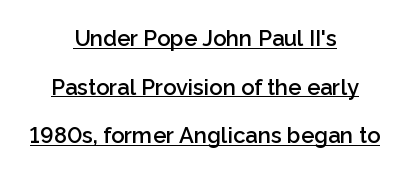
A semibold gives these letters moderate extra thickness, short of bold. Beneath each row of characters lies a ruled line. Alignment: centered. Observe the ordinary spacing: letters are neighbours, not strangers. Every character sits straight up, as roman type does.
